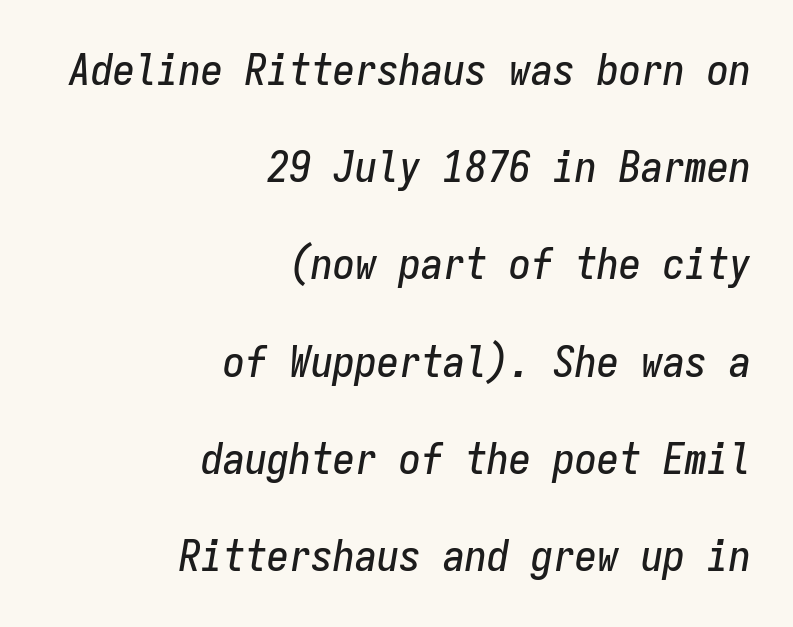
The image shows 44 px condensed type, italic (leaning right), monospaced; set right-aligned, loose line spacing (2.21x), normal letter spacing, not underlined; low stroke contrast and a medium x-height.
